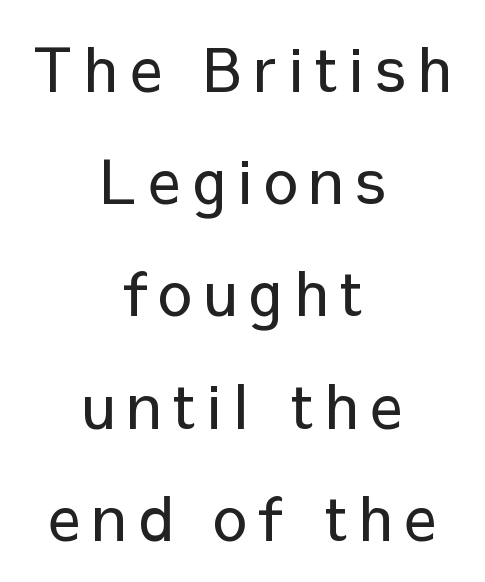
Each line is balanced around a shared central axis. Weight: regular or lighter. Serifs: no, the terminals of the letterforms are clean. Ordinary non-slanted type is in use. The area under the type is left untouched. These lines are rendered in a variable-pitch font.
